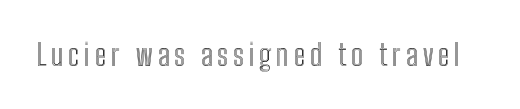
The image shows 30 px condensed type, upright; set not underlined; a medium x-height.
